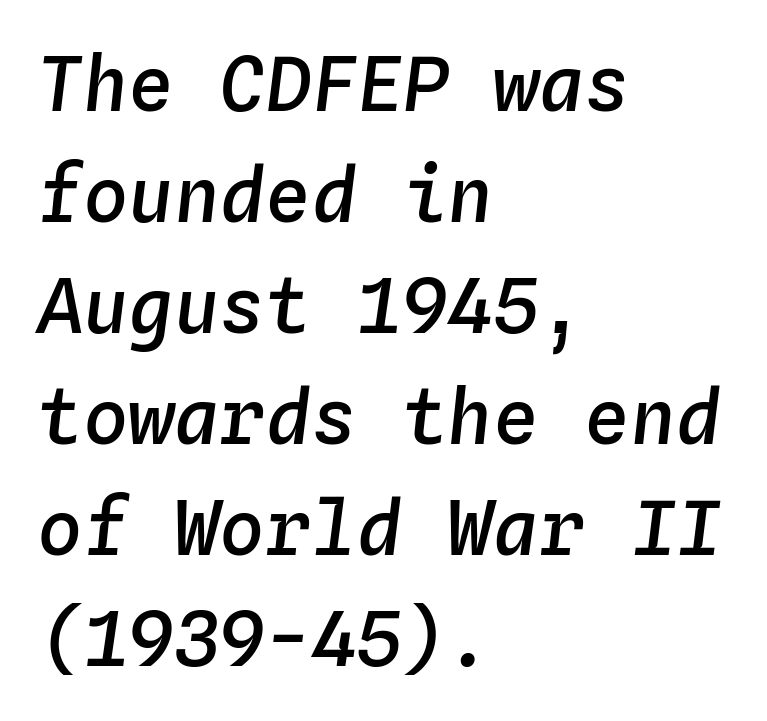
Quick note: interline space is typical. In terms of weight, the rendering is demibold, just under bold. A classic flush-left, rag-right setting is used for this passage. In terms of letterspacing, this is plain default setting.
